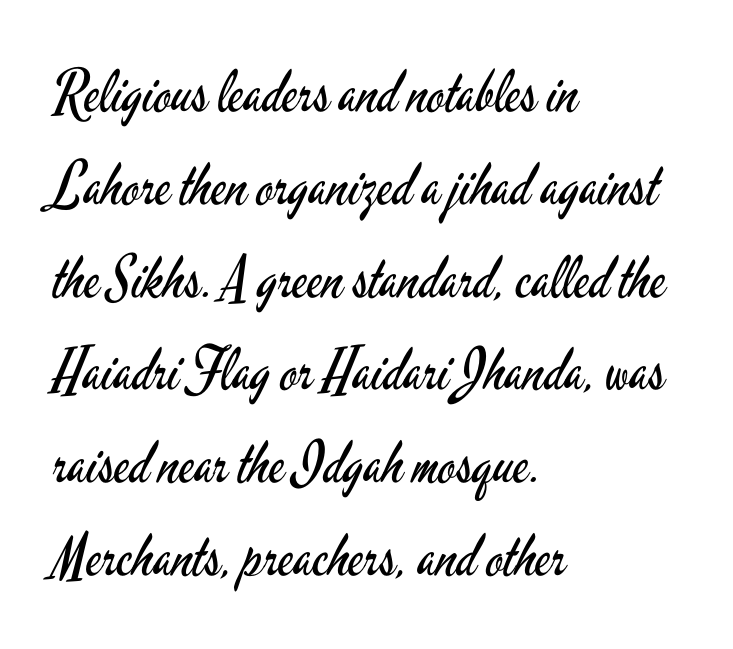
The designer left line spacing at the default. Looks like regular typesetting: each glyph gets only the width it needs. Standard letterfit; no display-style spreading of the glyphs.
